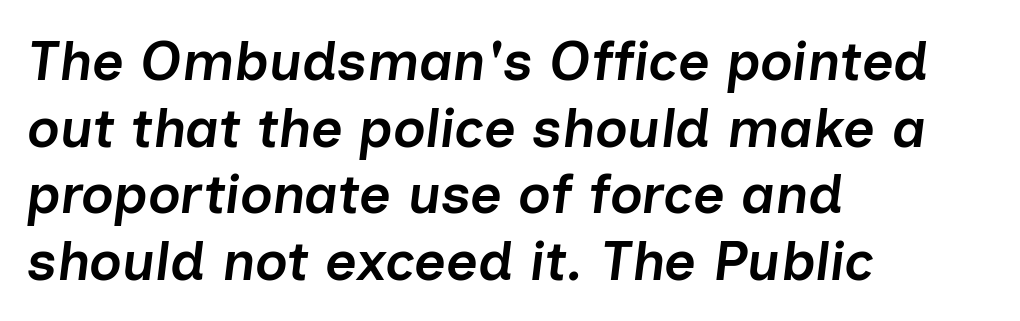
{"italic": "yes", "lean": "right", "slant_degrees": 7, "bold": "semi", "weight": "semibold", "width": "normal", "stroke_contrast": "low", "x_height": "medium", "monospaced": "no", "underline": "no", "align": "left", "line_spacing_ratio": 1.21, "letter_spacing": "normal", "letter_spacing_em": 0.0, "glyph_px": 55}
